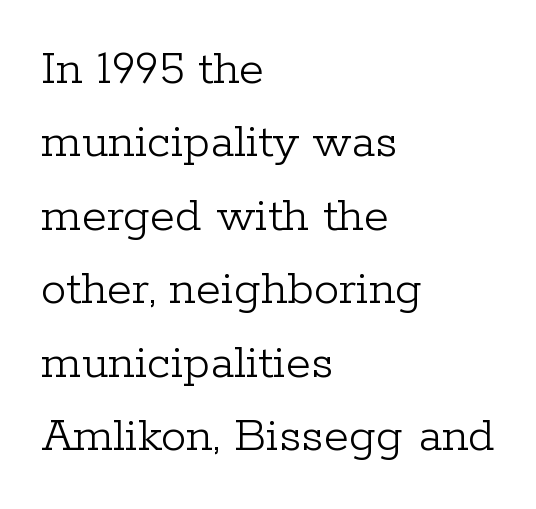
Designer's note — italics off, roman on. Observe the ordinary spacing: letters are neighbours, not strangers. This rendering uses left alignment, leaving the right contour irregular. This sample has the flowing, uneven cadence of proportional lettering.
